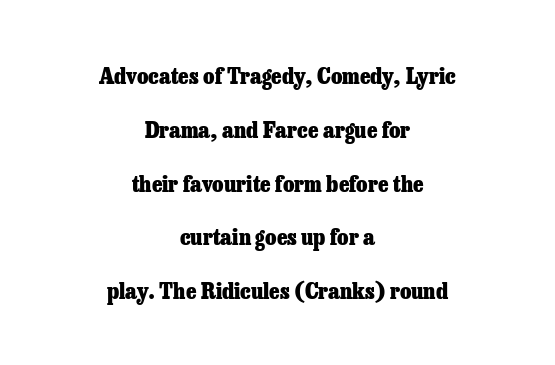
The letters are bold, with thick, heavy strokes. Nobody drew a line under any word here. The vertical gap from one line to the next is large. Standard letterfit; no display-style spreading of the glyphs. The letters stand upright; this is a roman face.
